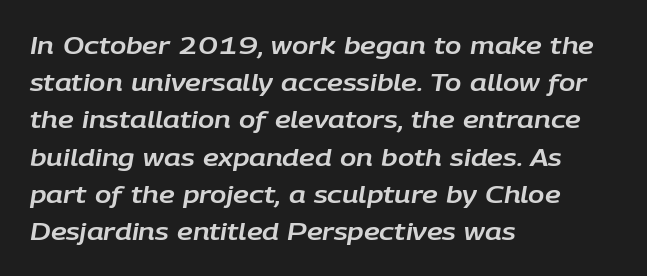
The ragged edge is on the right, which tells us the setting is flush left. Notice how the stems are inclined rather than vertical — that's the hallmark of italics. The specimen omits any rule beneath the text block's lines. Look at the tracking — it's just the regular setting, nothing added.
